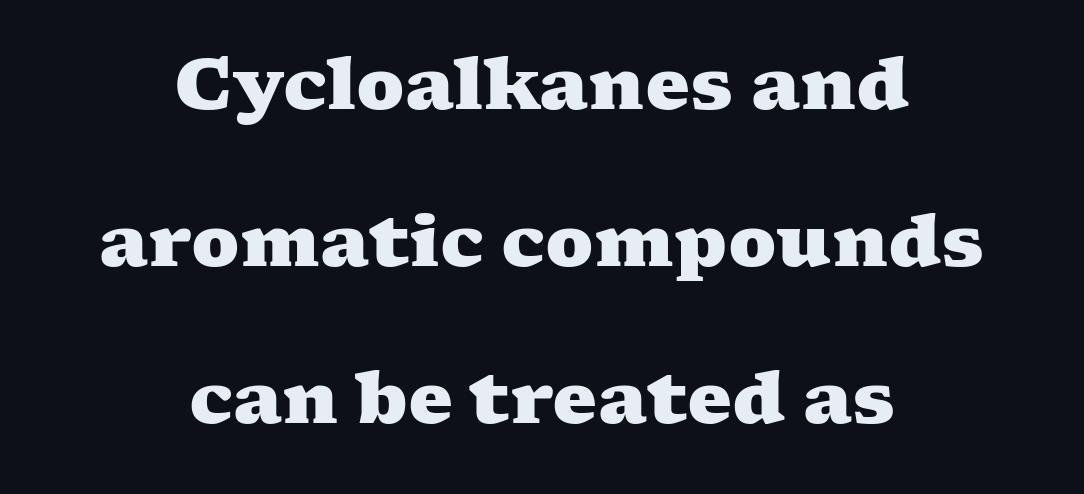
Q: Is the text bold? A: Yes.
Q: Is the typeface a serif or a sans-serif typeface? A: Serif.
Q: Is the text underlined? A: No.
Q: How is the paragraph aligned? A: Centered.
Q: Is the spacing between letters normal or unusually wide? A: Normal.
Q: Is the spacing between lines tight, normal or loose? A: Loose.
Q: Width (condensed, normal, or wide)? A: Wide.
Q: Stroke contrast? A: Medium.
Q: x-height? A: Medium.
Q: Monospaced? A: No.
